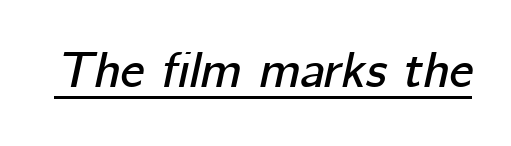
{"italic": "yes", "lean": "right", "slant_degrees": 12, "width": "normal", "stroke_contrast": "low", "x_height": "medium", "monospaced": "no", "underline": "yes", "letter_spacing": "normal", "letter_spacing_em": 0.0, "glyph_px": 51}
